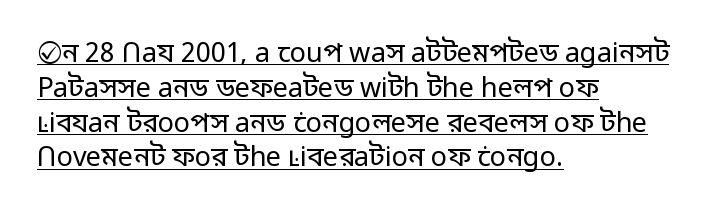
Q: Is the text bold? A: No.
Q: Is the text italic (slanted)? A: No, it is upright.
Q: Is the text underlined? A: Yes.
Q: How is the paragraph aligned? A: Left-aligned.
Q: Is the spacing between letters normal or unusually wide? A: Normal.
Q: Is the spacing between lines tight, normal or loose? A: Normal.
